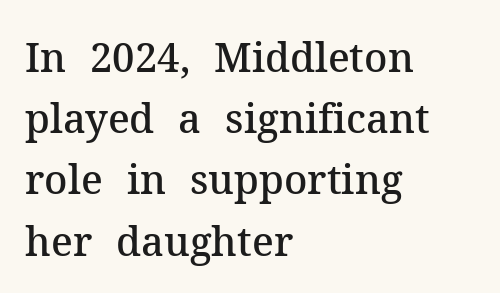
{"serif": "yes", "italic": "no", "bold": "semi", "weight": "semibold", "width": "normal", "stroke_contrast": "medium", "x_height": "medium", "monospaced": "no", "underline": "no", "align": "left", "line_spacing": "normal", "line_spacing_ratio": 1.53, "letter_spacing": "normal", "letter_spacing_em": 0.0, "glyph_px": 40}
